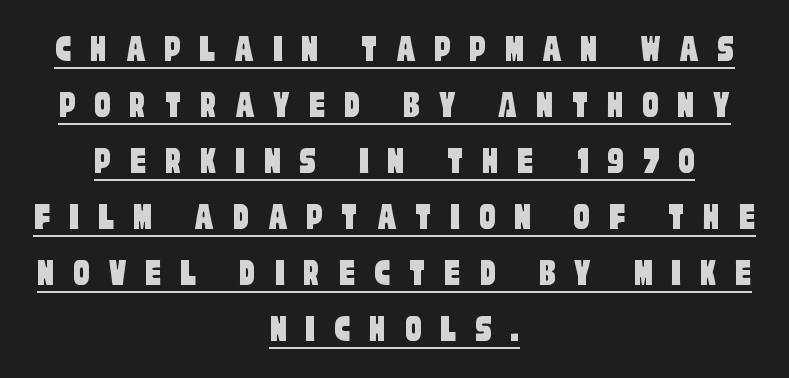
{"serif": "no", "width": "condensed", "stroke_contrast": "low", "x_height": "large", "monospaced": "no", "underline": "yes", "align": "center", "line_spacing": "normal", "line_spacing_ratio": 1.4, "letter_spacing": "wide", "letter_spacing_em": 0.46, "glyph_px": 40}
